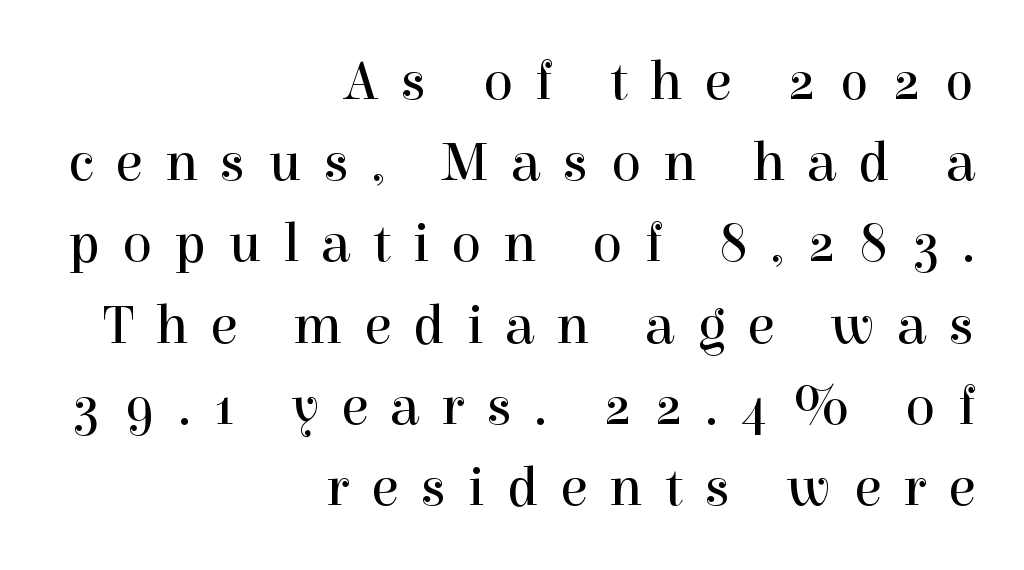
{"serif": "yes", "italic": "no", "bold": "no", "weight": "regular", "width": "normal", "x_height": "medium", "monospaced": "no", "underline": "no", "align": "right", "line_spacing": "normal", "line_spacing_ratio": 1.45, "letter_spacing": "wide", "letter_spacing_em": 0.39, "glyph_px": 56}
